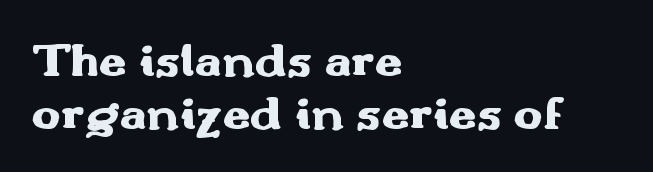
The image shows 49 px heavy, wide sans-serif type, upright; set left-aligned, tight line spacing (1.08x), normal letter spacing, not underlined; medium stroke contrast and a small x-height.
